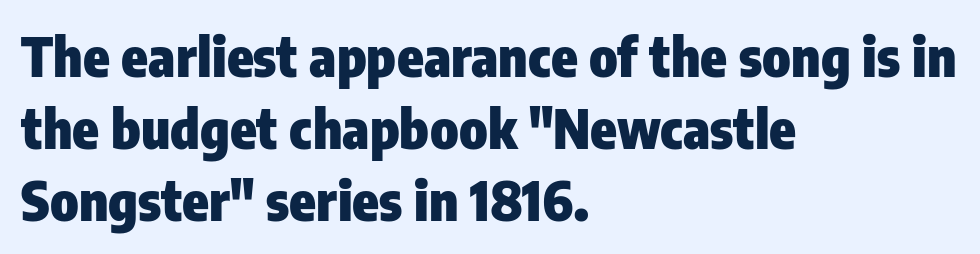
The image shows 54 px heavy, condensed sans-serif type, upright; set left-aligned, normal line spacing (1.33x), normal letter spacing, not underlined; low stroke contrast and a medium x-height.
